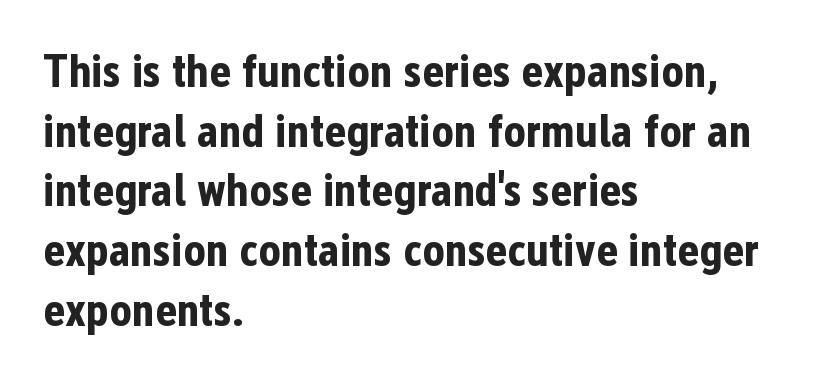
The image shows 47 px bold, condensed sans-serif type, upright; set left-aligned, normal line spacing (1.27x), normal letter spacing, not underlined; low stroke contrast and a medium x-height.
